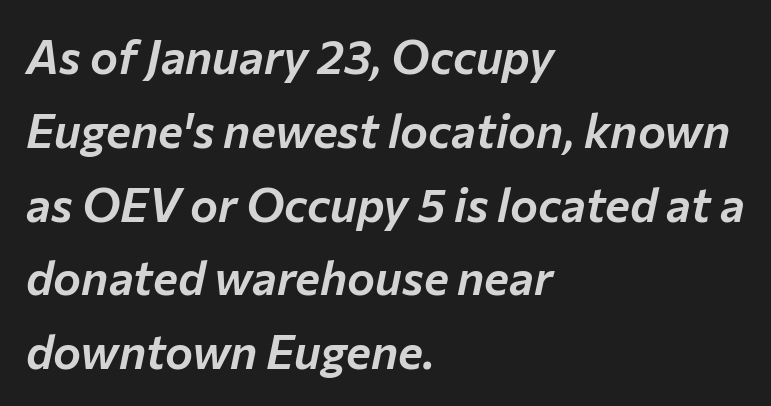
The letters sit at their default tracking, neither squeezed nor spread. There's an unmistakable incline to the writing here. Regular leading. Visually the block forms a straight wall on the left and a jagged coastline on the right. The rendering uses natural spacing where letterforms have individual widths.
